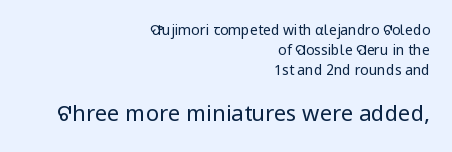
Note: smaller setting up top, larger setting below. Horizontal bands of white between lines are of average thickness. The line texture is even and compact thanks to regular tracking. The baseline area is clear. A student would call this right alignment; a typographer would say flush right, rag left.
